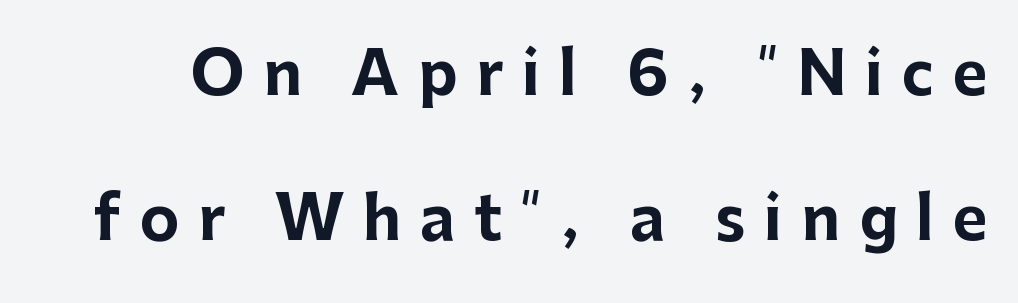
{"serif": "no", "italic": "no", "bold": "yes", "weight": "bold", "width": "normal", "stroke_contrast": "low", "x_height": "medium", "monospaced": "no", "underline": "no", "line_spacing": "loose", "line_spacing_ratio": 2.42, "letter_spacing": "wide", "letter_spacing_em": 0.31, "glyph_px": 60}
